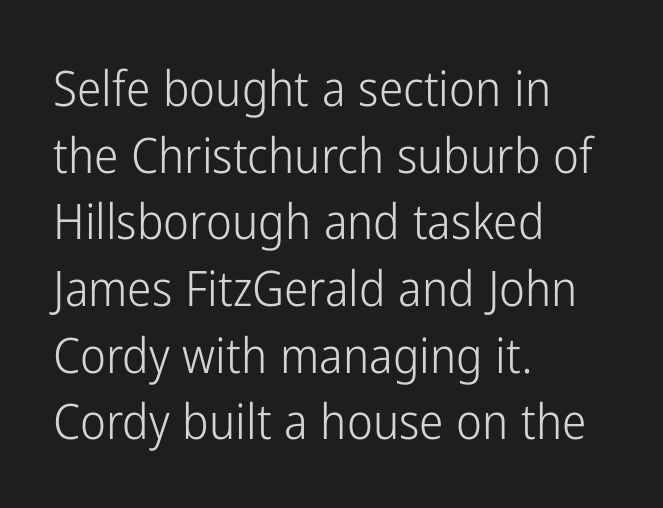
The words here are not underlined. Every character sits straight up, as roman type does. Is this a fixed-width face? No — the glyphs have proportional, varying widths. Quick note: interline space is typical. Heft: none added — not bold.
